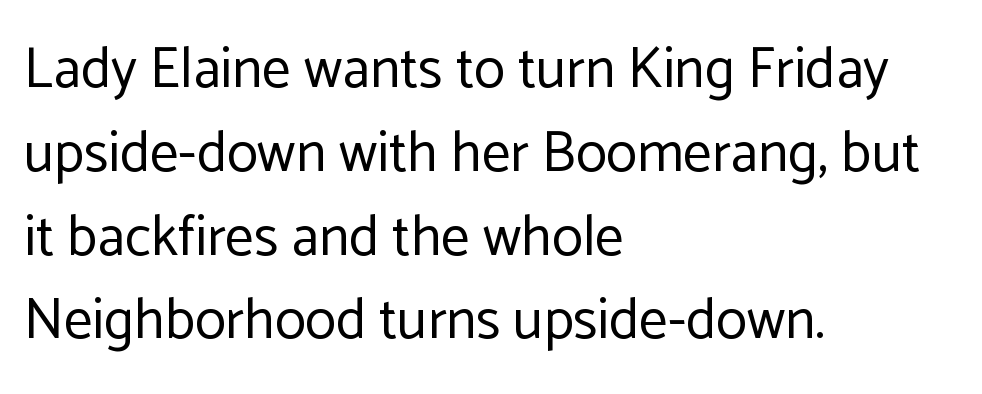
{"serif": "no", "italic": "no", "bold": "no", "weight": "regular", "width": "normal", "stroke_contrast": "low", "x_height": "medium", "monospaced": "no", "underline": "no", "align": "left", "line_spacing": "normal", "line_spacing_ratio": 1.47, "letter_spacing": "normal", "letter_spacing_em": 0.0, "glyph_px": 57}
